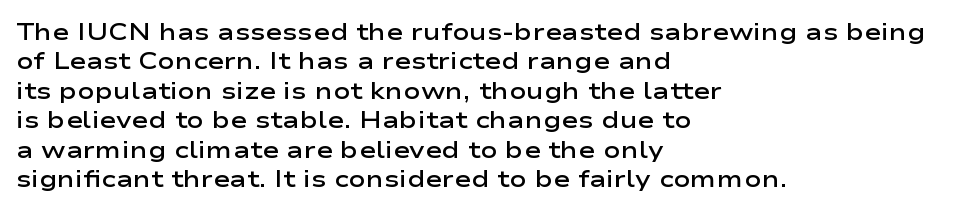
Q: Is the text bold? A: Semi-bold.
Q: Is the text italic (slanted)? A: No, it is upright.
Q: Is the text underlined? A: No.
Q: How is the paragraph aligned? A: Left-aligned.
Q: Is the spacing between letters normal or unusually wide? A: Normal.
Q: Is the spacing between lines tight, normal or loose? A: Normal.
